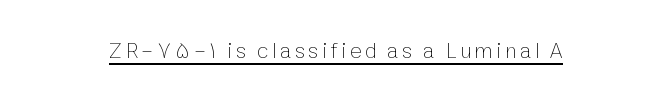
Weight: not bold — regular or lighter. Decoration check: the copy is underlined. In CSS terms this would be text-align: center. Designer's note — italics off, roman on.
